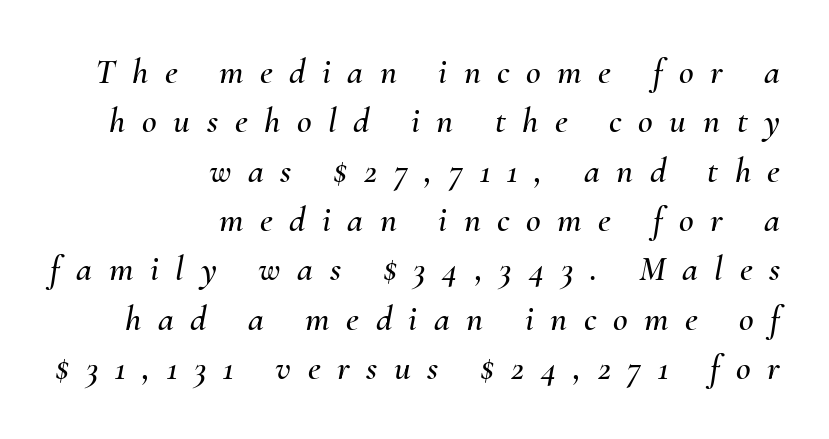
Q: Is the text italic (slanted)? A: Yes, it leans right by about 10 degrees.
Q: Is the text underlined? A: No.
Q: How is the paragraph aligned? A: Right-aligned.
Q: Is the spacing between letters normal or unusually wide? A: Unusually wide.
Q: Is the spacing between lines tight, normal or loose? A: Normal.
Q: Width (condensed, normal, or wide)? A: Normal.
Q: Stroke contrast? A: Medium.
Q: x-height? A: Small.
Q: Monospaced? A: No.
